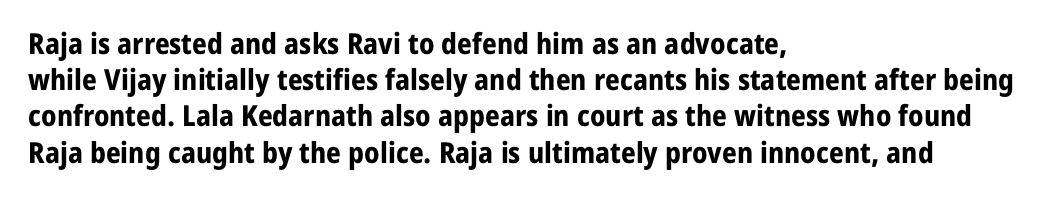
Line beginnings align vertically; line endings do not. A clean baseline with only descenders dipping below it. I'd describe the lettering as bold — thick and assertive. Observe the ordinary spacing: letters are neighbours, not strangers. Is this a sans? Yes — the strokes have no serifs.
